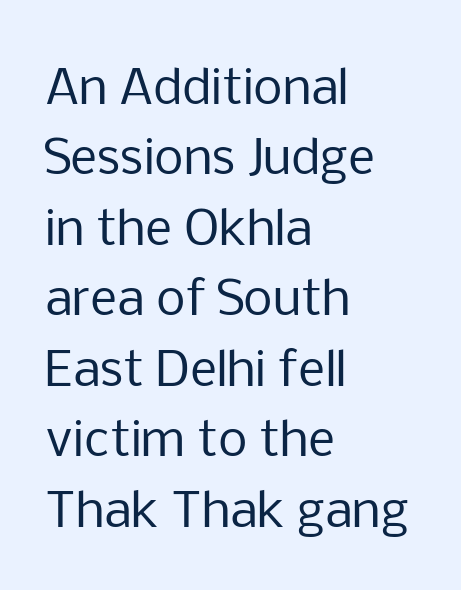
The image shows 47 px regular-weight sans-serif type, upright; set left-aligned, normal line spacing (1.5x), normal letter spacing, not underlined; low stroke contrast and a medium x-height.
